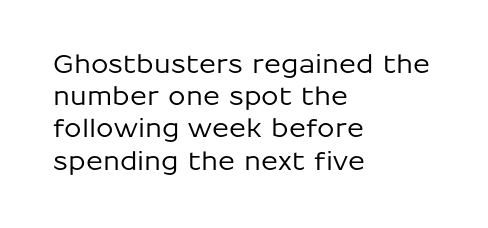
The image shows 25 px text type, upright; set left-aligned, normal line spacing (1.29x), normal letter spacing, not underlined.
